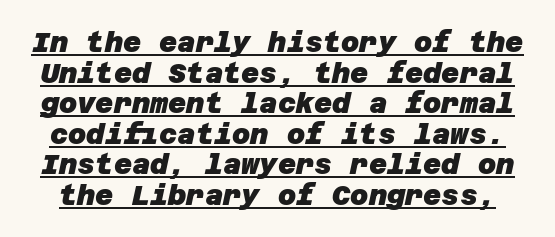
{"serif": "no", "bold": "yes", "weight": "heavy", "width": "normal", "stroke_contrast": "low", "x_height": "large", "underline": "yes", "line_spacing": "tight", "line_spacing_ratio": 1.09, "letter_spacing": "normal", "letter_spacing_em": 0.0, "glyph_px": 28}
